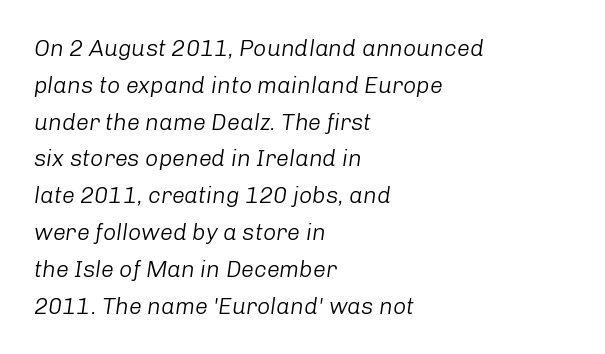
The rows are spaced the way most documents space them. Unbolded letterforms with no extra heft. An italicized treatment has been applied to the whole sample. There is no visible air inserted between adjacent glyphs.
